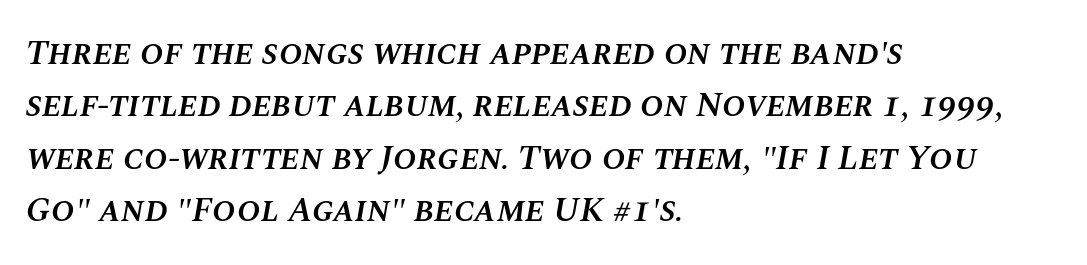
Q: Is the text bold? A: Semi-bold.
Q: Is the text italic (slanted)? A: Yes, it leans right by about 10 degrees.
Q: Is the text underlined? A: No.
Q: How is the paragraph aligned? A: Left-aligned.
Q: Is the spacing between letters normal or unusually wide? A: Normal.
Q: Is the spacing between lines tight, normal or loose? A: Normal.
Q: Width (condensed, normal, or wide)? A: Normal.
Q: Stroke contrast? A: Medium.
Q: x-height? A: Large.
Q: Monospaced? A: No.
